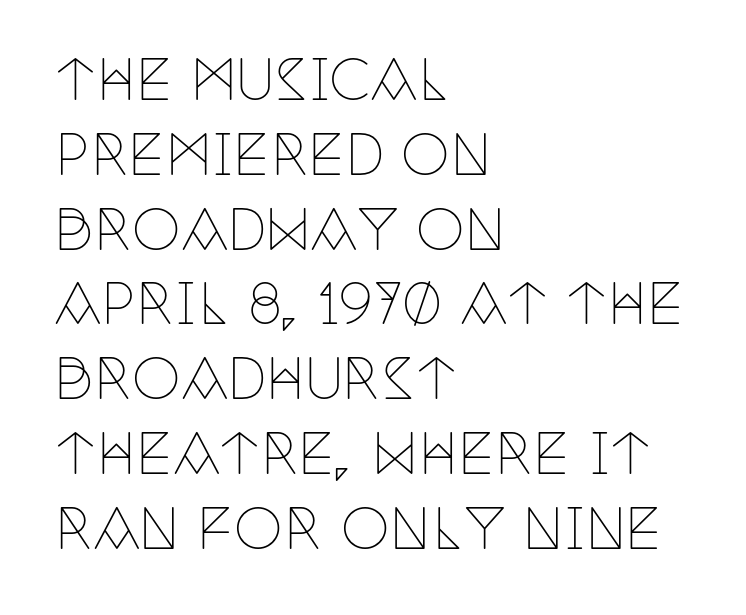
The image shows 55 px thin, condensed serif type, upright; set left-aligned, normal line spacing (1.36x), normal letter spacing, not underlined; low stroke contrast and a large x-height.
